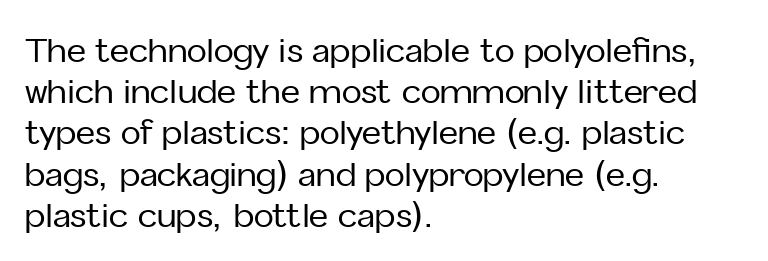
{"serif": "no", "italic": "no", "width": "normal", "stroke_contrast": "low", "x_height": "medium", "monospaced": "no", "underline": "no", "align": "left", "line_spacing": "normal", "line_spacing_ratio": 1.25, "letter_spacing": "normal", "letter_spacing_em": 0.0, "glyph_px": 33}
